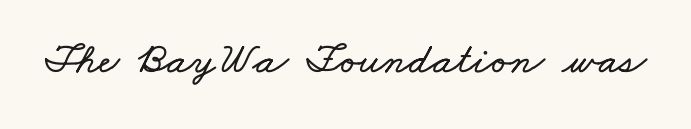
Has an underline been added? It has not. This sample has the flowing, uneven cadence of proportional lettering. No extra tracking has been applied to these lines.
